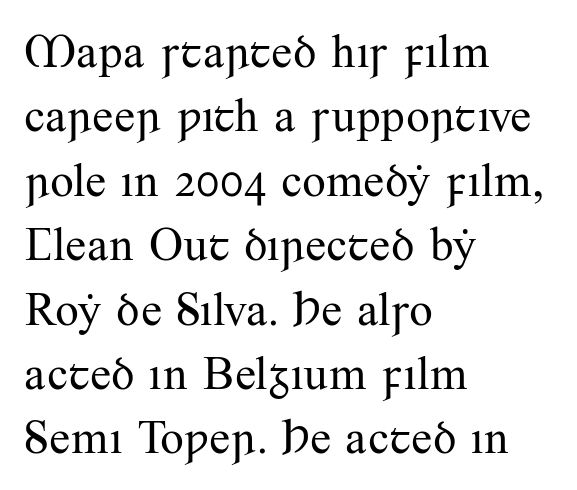
The image shows 47 px regular-weight serif type, upright; set left-aligned, normal line spacing (1.37x), normal letter spacing, not underlined; medium stroke contrast and a small x-height.
